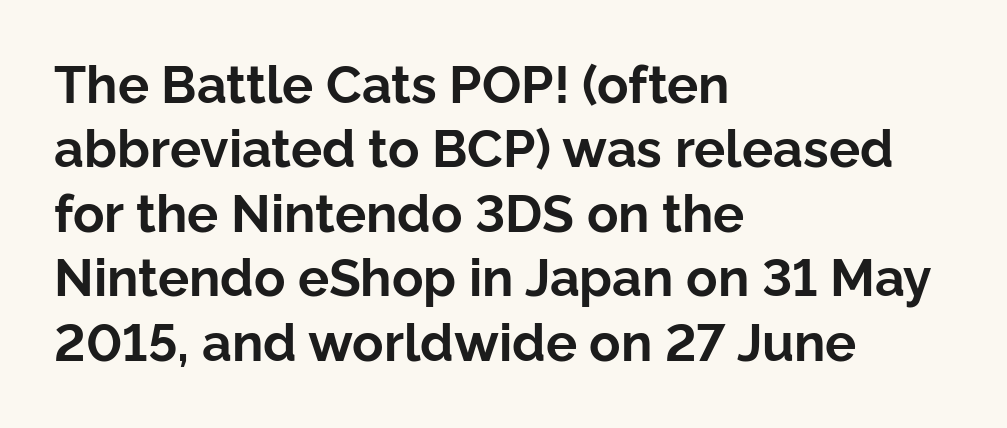
Q: Is the text bold? A: Yes.
Q: Is the text italic (slanted)? A: No, it is upright.
Q: Is the typeface a serif or a sans-serif typeface? A: Sans-serif.
Q: Is the text underlined? A: No.
Q: How is the paragraph aligned? A: Left-aligned.
Q: Is the spacing between letters normal or unusually wide? A: Normal.
Q: Width (condensed, normal, or wide)? A: Normal.
Q: Stroke contrast? A: Low.
Q: x-height? A: Medium.
Q: Monospaced? A: No.
